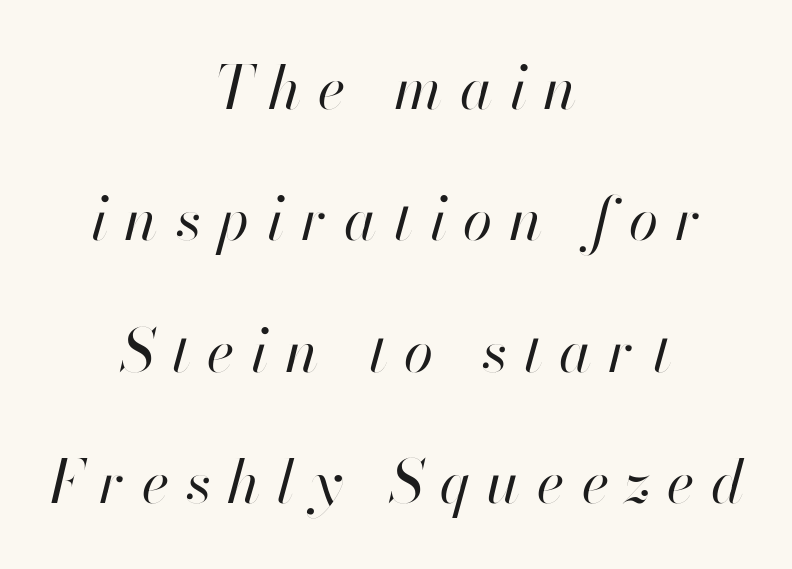
{"italic": "yes", "lean": "right", "slant_degrees": 13, "bold": "no", "weight": "regular", "width": "normal", "stroke_contrast": "high", "x_height": "small", "monospaced": "no", "underline": "no", "align": "center", "line_spacing": "loose", "line_spacing_ratio": 2.19, "letter_spacing": "wide", "letter_spacing_em": 0.28, "glyph_px": 60}
